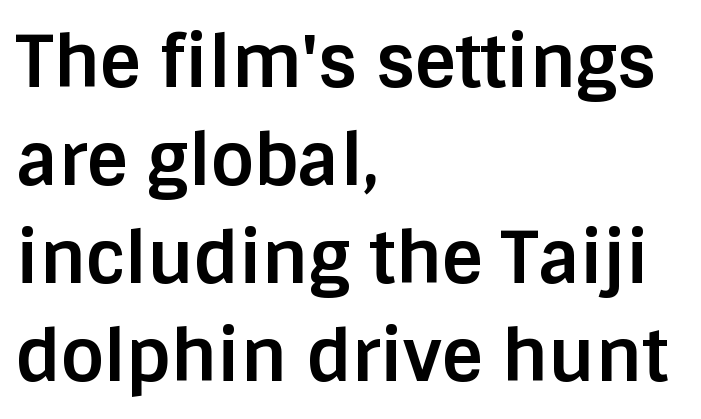
The image shows 71 px bold sans-serif type, upright; set left-aligned, normal line spacing (1.38x), normal letter spacing, not underlined; low stroke contrast and a large x-height.
